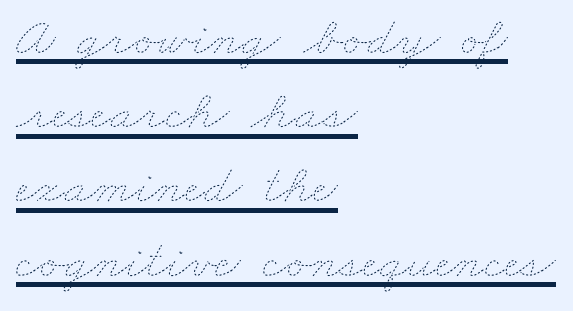
{"bold": "no", "weight": "thin", "width": "wide", "stroke_contrast": "low", "x_height": "small", "monospaced": "no", "underline": "yes", "align": "left", "line_spacing": "normal", "line_spacing_ratio": 1.35, "letter_spacing": "normal", "letter_spacing_em": 0.0, "glyph_px": 55}
